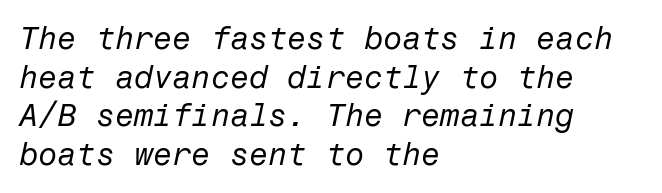
{"italic": "yes", "lean": "right", "slant_degrees": 12, "bold": "no", "weight": "regular", "width": "normal", "stroke_contrast": "low", "x_height": "medium", "underline": "no", "align": "left", "line_spacing": "normal", "line_spacing_ratio": 1.25, "letter_spacing": "normal", "letter_spacing_em": 0.0, "glyph_px": 31}
